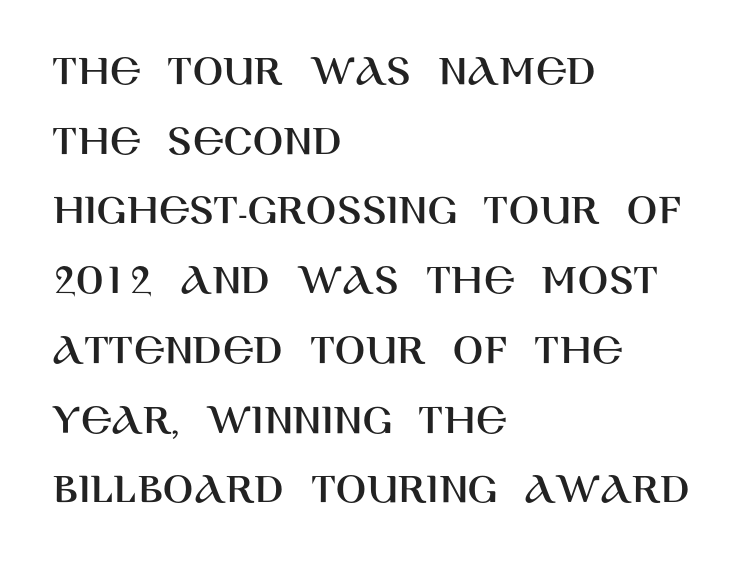
The image shows 45 px sans-serif type, upright; set left-aligned, normal line spacing (1.55x), normal letter spacing, not underlined; high stroke contrast and a large x-height.
